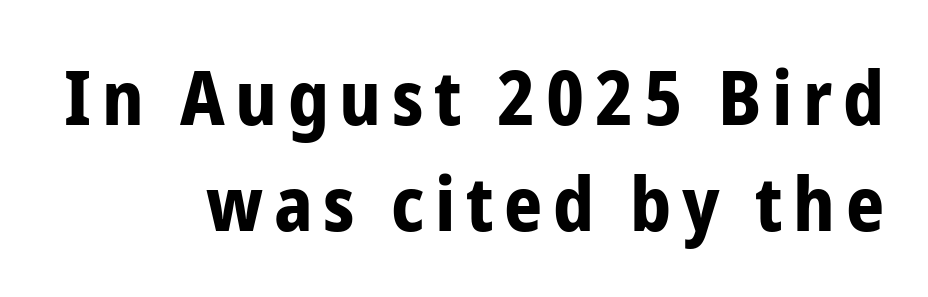
{"serif": "no", "italic": "no", "bold": "yes", "weight": "bold", "width": "condensed", "stroke_contrast": "low", "x_height": "medium", "monospaced": "no", "underline": "no", "align": "right", "line_spacing": "normal", "line_spacing_ratio": 1.41, "glyph_px": 75}
